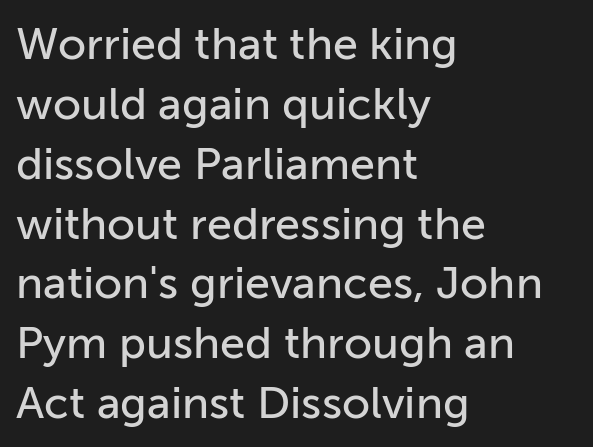
Alignment: flush left. The type family on display is of the sans-serif kind. A typesetter would call this leading conventional body-copy spacing. The letterforms sit shoulder to shoulder at normal distance. Nobody drew a line under any word here. Notice how the stems are strictly vertical — no italics here.
